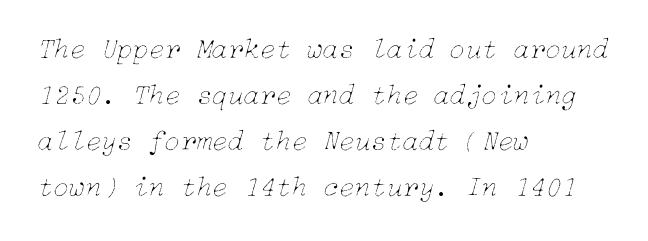
{"italic": "yes", "lean": "right", "slant_degrees": 15, "bold": "no", "weight": "thin", "width": "normal", "stroke_contrast": "low", "x_height": "medium", "underline": "no", "align": "left", "line_spacing": "normal", "line_spacing_ratio": 1.59, "letter_spacing": "normal", "letter_spacing_em": 0.0, "glyph_px": 29}
